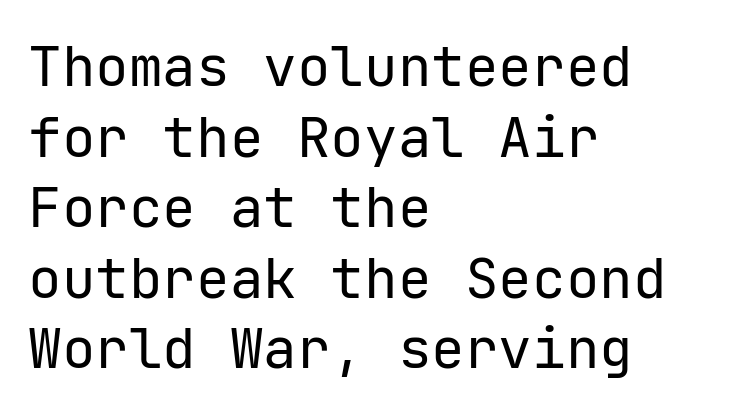
{"serif": "no", "italic": "no", "bold": "no", "weight": "regular", "width": "normal", "stroke_contrast": "low", "x_height": "medium", "underline": "no", "align": "left", "line_spacing": "normal", "line_spacing_ratio": 1.26, "letter_spacing": "normal", "letter_spacing_em": 0.0, "glyph_px": 56}
